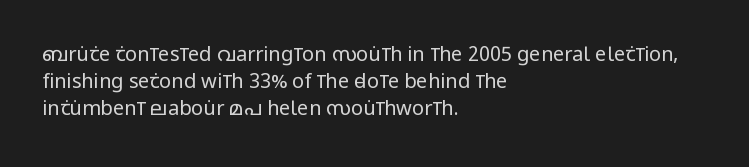
The image shows 20 px text type, upright; set left-aligned, normal line spacing (1.36x), normal letter spacing, not underlined.
